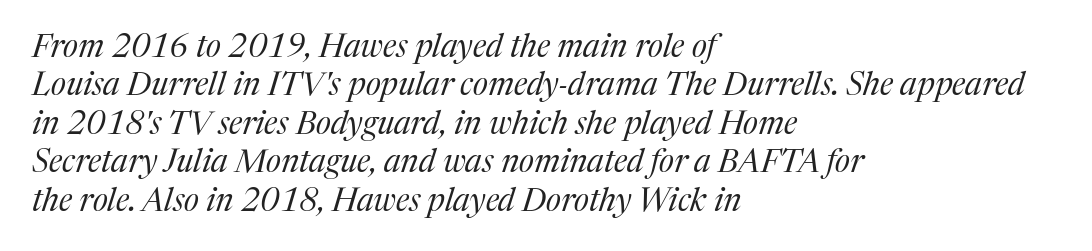
{"serif": "yes", "italic": "yes", "lean": "right", "slant_degrees": 17, "bold": "no", "weight": "regular", "width": "normal", "stroke_contrast": "medium", "x_height": "medium", "monospaced": "no", "underline": "no", "align": "left", "line_spacing_ratio": 1.2, "letter_spacing": "normal", "letter_spacing_em": 0.0, "glyph_px": 32}
